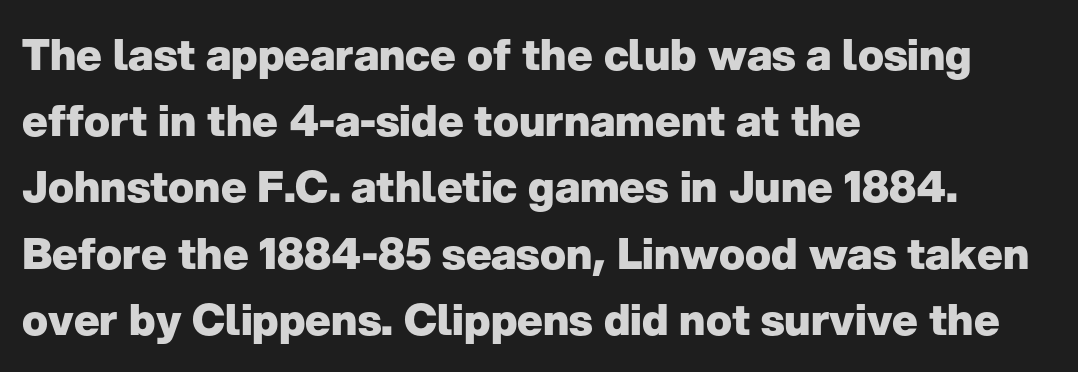
Q: Is the text bold? A: Yes.
Q: Is the text italic (slanted)? A: No, it is upright.
Q: Is the typeface a serif or a sans-serif typeface? A: Sans-serif.
Q: Is the text underlined? A: No.
Q: How is the paragraph aligned? A: Left-aligned.
Q: Is the spacing between letters normal or unusually wide? A: Normal.
Q: Is the spacing between lines tight, normal or loose? A: Normal.
Q: Width (condensed, normal, or wide)? A: Normal.
Q: Stroke contrast? A: Low.
Q: x-height? A: Medium.
Q: Monospaced? A: No.
